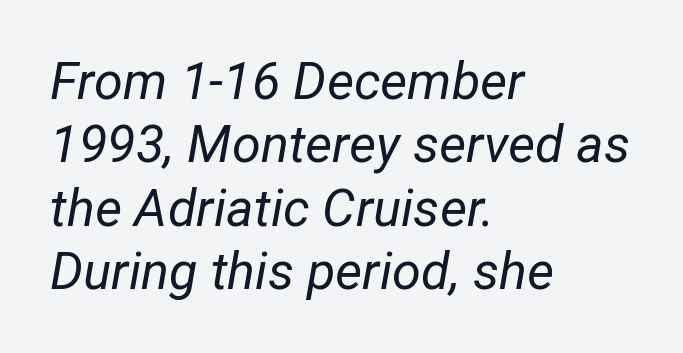
The image shows 52 px regular-weight type, italic (leaning right); set left-aligned, line spacing 1.22x, normal letter spacing, not underlined; low stroke contrast and a medium x-height.
